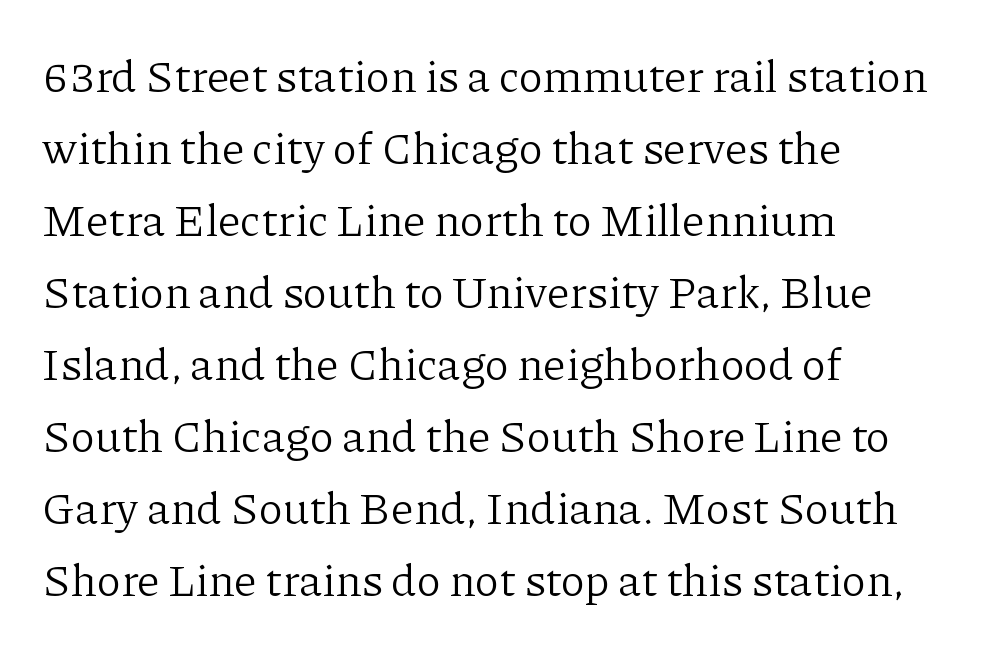
Q: Is the text bold? A: No.
Q: Is the text italic (slanted)? A: No, it is upright.
Q: Is the typeface a serif or a sans-serif typeface? A: Serif.
Q: Is the text underlined? A: No.
Q: How is the paragraph aligned? A: Left-aligned.
Q: Is the spacing between letters normal or unusually wide? A: Normal.
Q: Is the spacing between lines tight, normal or loose? A: Normal.
Q: Width (condensed, normal, or wide)? A: Normal.
Q: Stroke contrast? A: Low.
Q: x-height? A: Medium.
Q: Monospaced? A: No.
